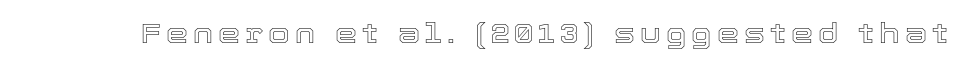
A typesetter would mark this as roman, not italic. Character widths vary here, with narrow letters taking less room than wide ones. Nobody drew a line under any word here.
